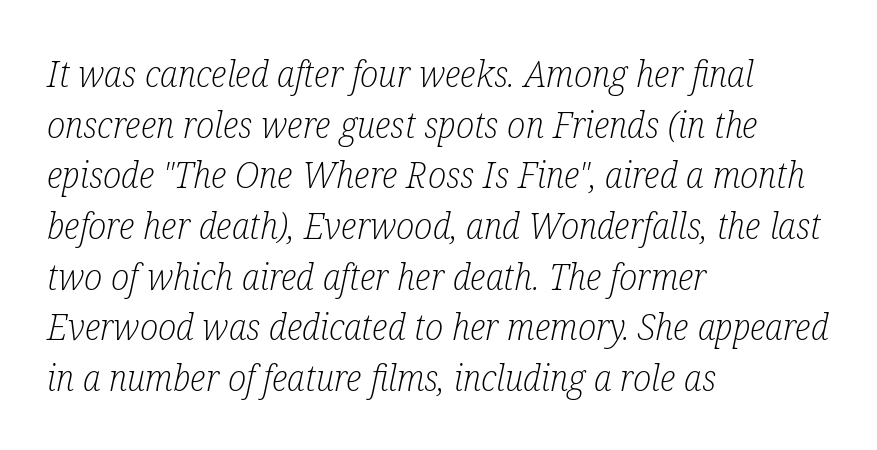
The image shows 37 px light, condensed serif type, italic (leaning right); set left-aligned, normal line spacing (1.37x), normal letter spacing, not underlined; low stroke contrast and a medium x-height.
